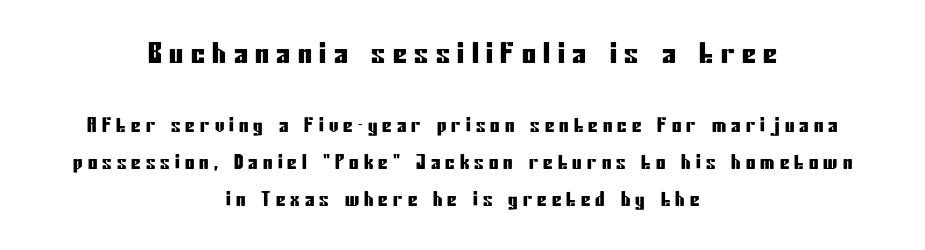
{"serif": "no", "italic": "no", "width": "condensed", "stroke_contrast": "low", "x_height": "medium", "monospaced": "no", "underline": "no", "align": "center", "line_spacing": "loose", "line_spacing_ratio": 1.93, "letter_spacing": "wide", "letter_spacing_em": 0.27, "larger_block": "first", "size_ratio": 1.47, "glyph_px": 28}
